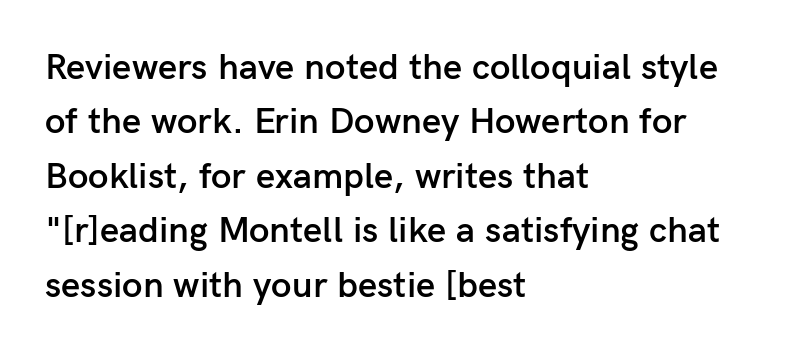
{"serif": "no", "italic": "no", "bold": "semi", "weight": "semibold", "width": "normal", "stroke_contrast": "low", "x_height": "medium", "monospaced": "no", "underline": "no", "align": "left", "line_spacing": "normal", "line_spacing_ratio": 1.47, "letter_spacing": "normal", "letter_spacing_em": 0.0, "glyph_px": 37}
